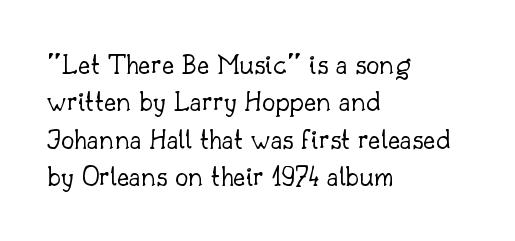
Q: Is the text bold? A: No.
Q: Is the text italic (slanted)? A: No, it is upright.
Q: Is the text underlined? A: No.
Q: How is the paragraph aligned? A: Left-aligned.
Q: Is the spacing between letters normal or unusually wide? A: Normal.
Q: Is the spacing between lines tight, normal or loose? A: Normal.
Q: Width (condensed, normal, or wide)? A: Normal.
Q: Stroke contrast? A: Low.
Q: x-height? A: Small.
Q: Monospaced? A: No.
